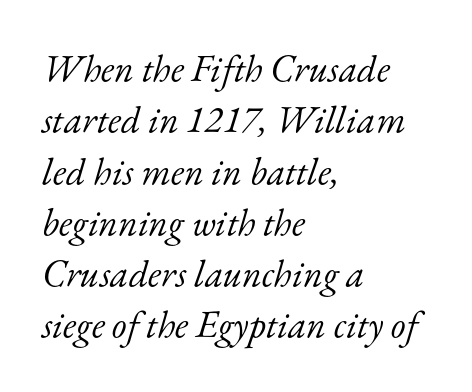
A serif font was chosen for this passage. No letter is thick-stroked: the sample isn't bold. The face used here is rendered with its standard letterfit. This sample uses an oblique cut, with every glyph tilted off the vertical. The paragraph shown leans on its left margin. Is there much room between lines? A standard amount, neither cramped nor airy.
